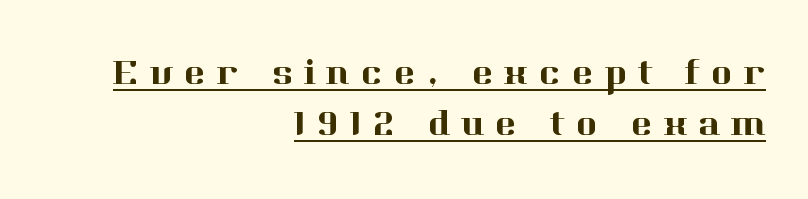
Is this a fixed-width face? No — the glyphs have proportional, varying widths. Where is the straight margin? On the right. A typographer would call this underscored text. These lines are composed in type with serifs.
